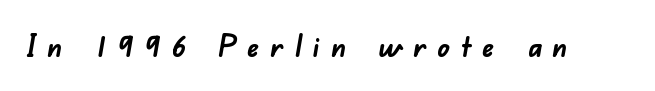
The image shows 30 px semibold sans-serif type; set unusually wide letter spacing (+0.36 em), not underlined; low stroke contrast and a small x-height.
